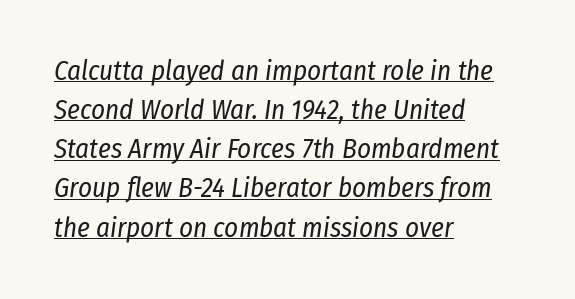
The image shows 27 px text type, italic (leaning right); set left-aligned, normal line spacing (1.45x), normal letter spacing, underlined.
